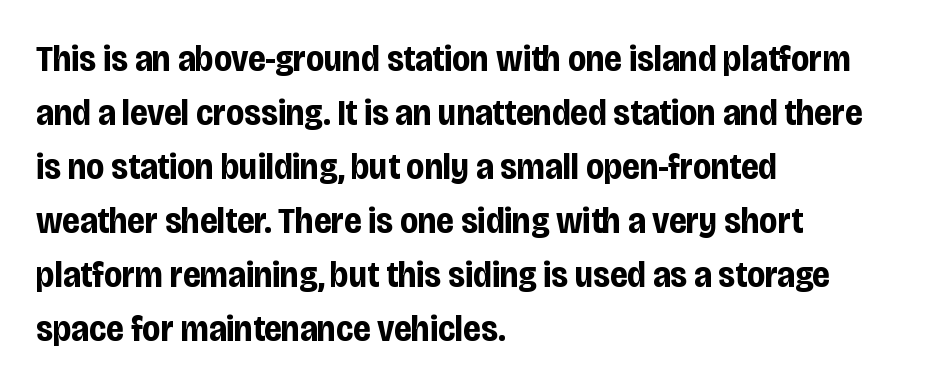
The space beneath each line is pristine and unruled. The rendering uses natural spacing where letterforms have individual widths. Students, observe: this is what conventionally led text looks like. Italic: no, the glyphs are upright roman.
